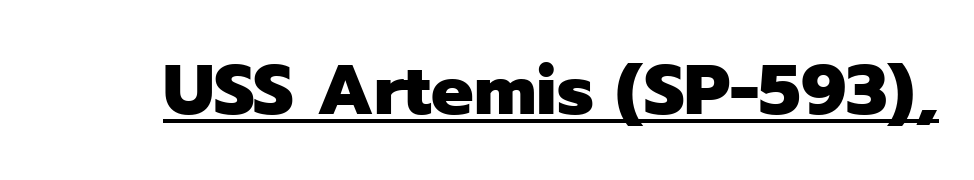
The image shows 71 px heavy sans-serif type, upright; set normal letter spacing, underlined; low stroke contrast and a medium x-height.
